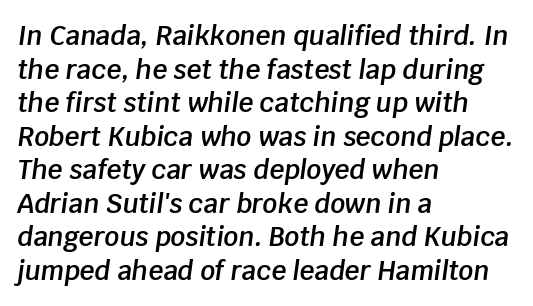
Honestly, there is no underline to notice here at all. The rendering applies a slant to the glyphs. The lines in this sample share a left origin and differ only in where they stop. How would I describe the line gaps? Plain and ordinary.
